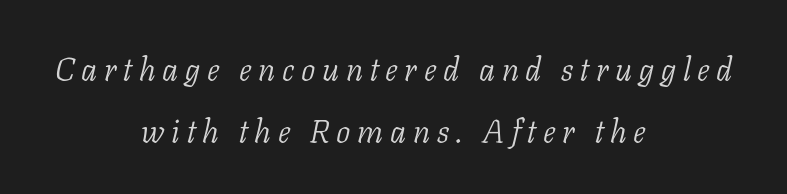
Nothing heavy about these letters — not bold at all. Do the characters align in a grid? No, the font is proportional. The vertical gap from one line to the next is large. These lines were composed using italics. Neither beginnings nor endings align; midpoints do. Just letters on the line, the space beneath them empty.
